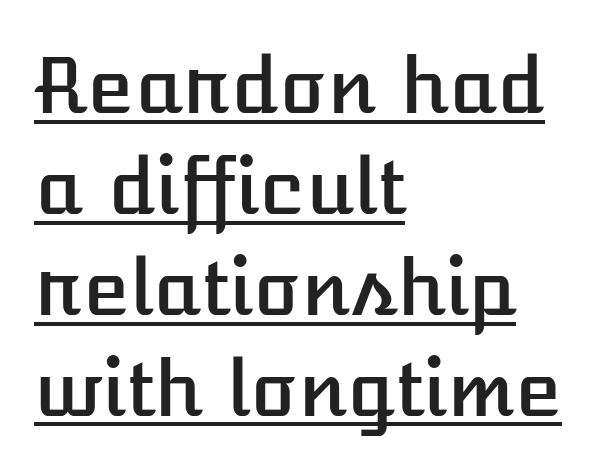
Q: Is the text italic (slanted)? A: No, it is upright.
Q: Is the text underlined? A: Yes.
Q: How is the paragraph aligned? A: Left-aligned.
Q: Is the spacing between letters normal or unusually wide? A: Normal.
Q: Is the spacing between lines tight, normal or loose? A: Normal.
Q: Width (condensed, normal, or wide)? A: Normal.
Q: Stroke contrast? A: Low.
Q: x-height? A: Medium.
Q: Monospaced? A: No.
